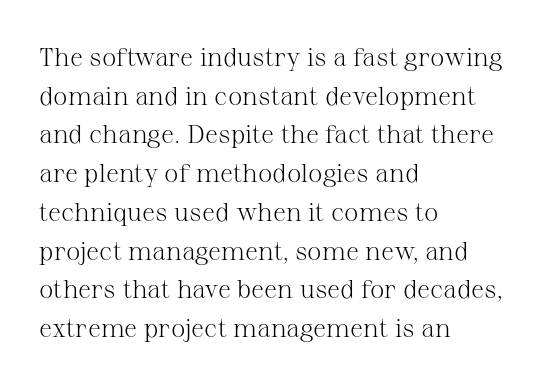
Q: Is the text bold? A: No.
Q: Is the text italic (slanted)? A: No, it is upright.
Q: Is the text underlined? A: No.
Q: How is the paragraph aligned? A: Left-aligned.
Q: Is the spacing between letters normal or unusually wide? A: Normal.
Q: Is the spacing between lines tight, normal or loose? A: Normal.
